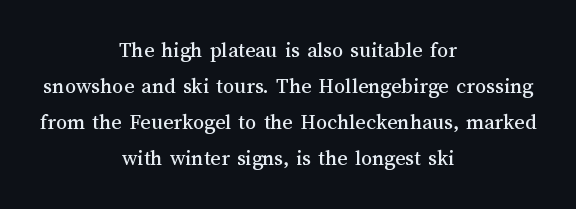
The image shows 22 px text type, upright; set centered, normal line spacing (1.63x), normal letter spacing, not underlined.
